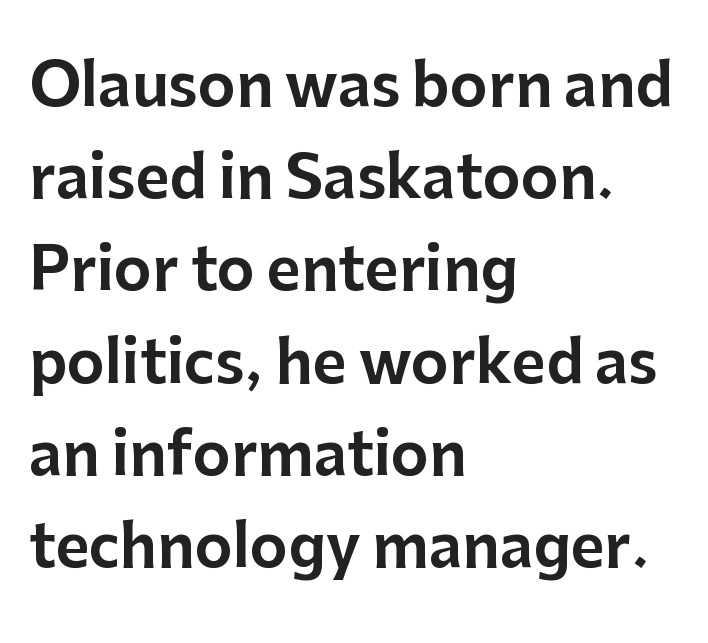
The image shows 58 px sans-serif type, upright; set left-aligned, normal line spacing (1.59x), normal letter spacing, not underlined; low stroke contrast and a medium x-height.
